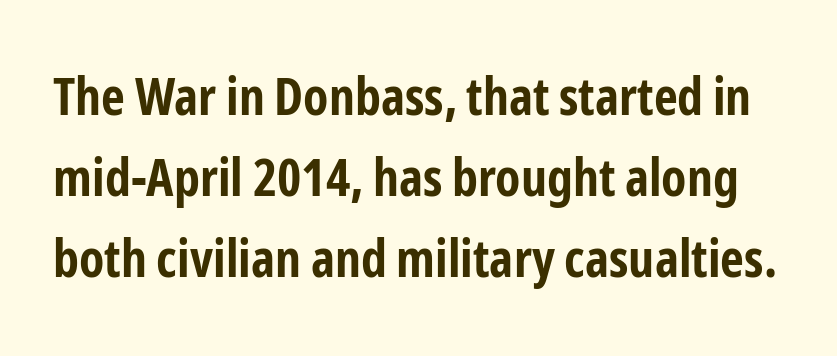
The image shows 52 px bold, condensed sans-serif type, upright; set normal line spacing (1.56x), normal letter spacing, not underlined; low stroke contrast and a medium x-height.
